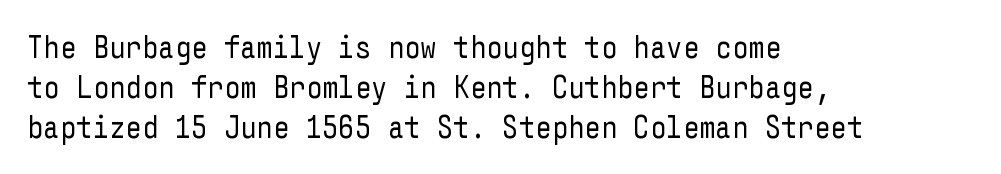
Q: Is the text bold? A: No.
Q: Is the text italic (slanted)? A: No, it is upright.
Q: Is the typeface a serif or a sans-serif typeface? A: Sans-serif.
Q: Is the text underlined? A: No.
Q: How is the paragraph aligned? A: Left-aligned.
Q: Is the spacing between letters normal or unusually wide? A: Normal.
Q: Is the spacing between lines tight, normal or loose? A: Normal.
Q: Width (condensed, normal, or wide)? A: Condensed.
Q: Stroke contrast? A: Low.
Q: x-height? A: Medium.
